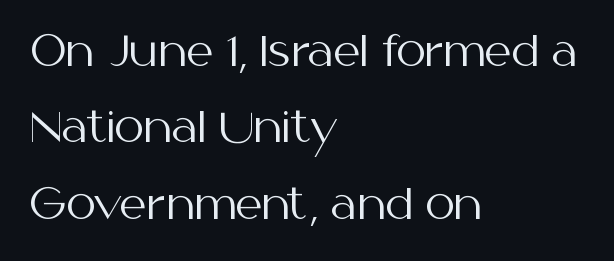
Q: Is the text bold? A: No.
Q: Is the text italic (slanted)? A: No, it is upright.
Q: Is the typeface a serif or a sans-serif typeface? A: Sans-serif.
Q: Is the text underlined? A: No.
Q: How is the paragraph aligned? A: Left-aligned.
Q: Is the spacing between letters normal or unusually wide? A: Normal.
Q: Width (condensed, normal, or wide)? A: Normal.
Q: Stroke contrast? A: Medium.
Q: x-height? A: Medium.
Q: Monospaced? A: No.
